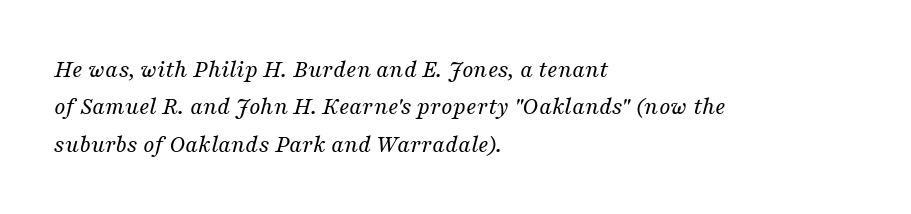
{"italic": "yes", "lean": "right", "slant_degrees": 16, "bold": "no", "underline": "no", "align": "left", "line_spacing": "normal", "line_spacing_ratio": 1.5, "letter_spacing": "normal", "letter_spacing_em": 0.0, "glyph_px": 25}
